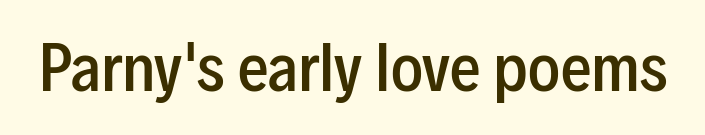
The image shows 61 px semibold, condensed sans-serif type, upright; set normal letter spacing, not underlined; low stroke contrast and a medium x-height.
